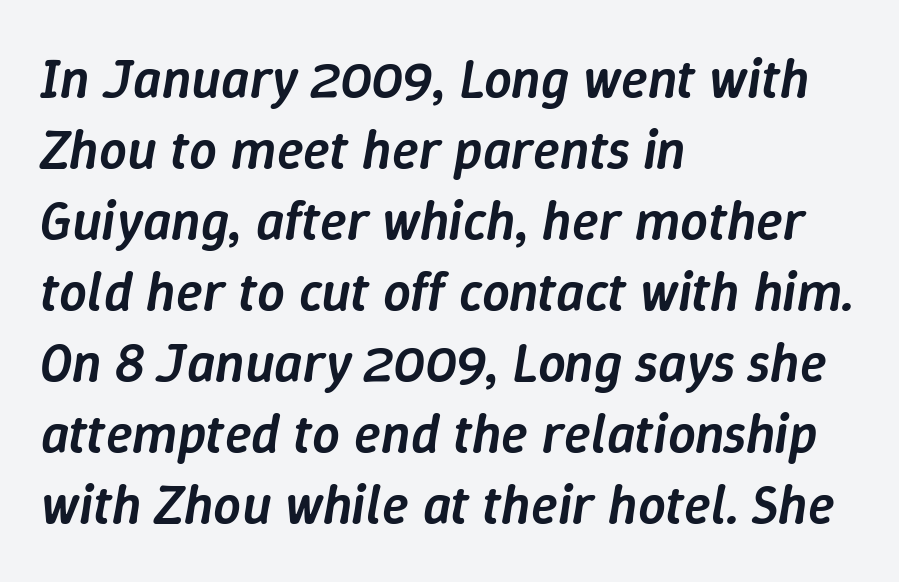
The image shows 55 px semibold type, italic (leaning right); set left-aligned, normal line spacing (1.29x), normal letter spacing, not underlined; low stroke contrast and a medium x-height.
